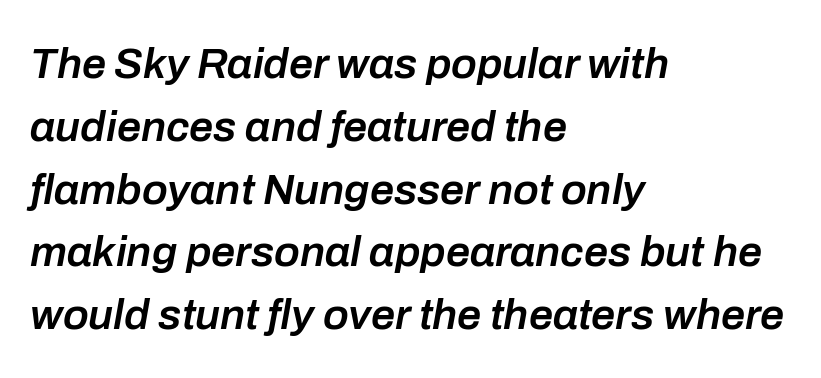
These lines keep a tight, regular rhythm from letter to letter. Horizontally, the lines are justified to the leading edge only. Reading down the column, the eye jumps a familiar distance to each next line. The text carries the slant typical of an italic or oblique font. Caption: semibold face, moderately heavy strokes.
